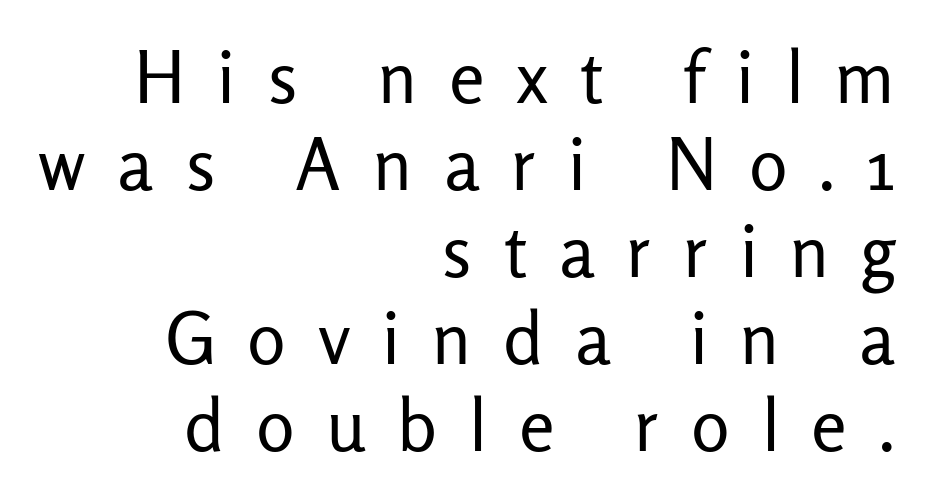
Upright lettering throughout. The zone under the glyphs is completely vacant. Is the type heavy? It reads as light-to-regular instead. There is plenty of visible air inserted between adjacent glyphs. Grotesque or geometric, the face here clearly has no serifs.
